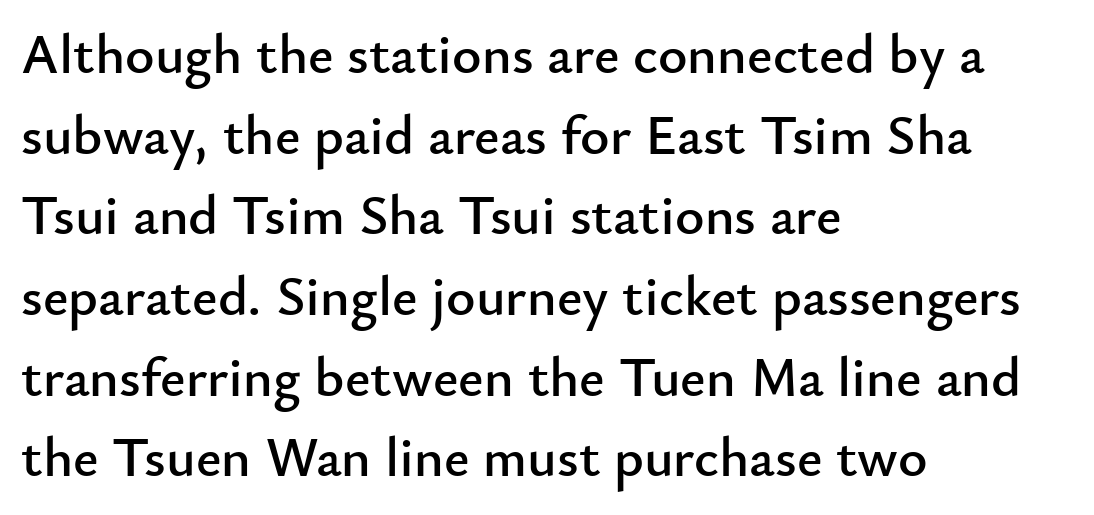
This block has exactly the height ordinary leading produces. This sample uses an upright cut, with every glyph sitting square on the baseline. The string is rendered with underlining switched off. Font category for this specimen: sans-serif. The passage shown is typed in a proportional face where columns would drift.
